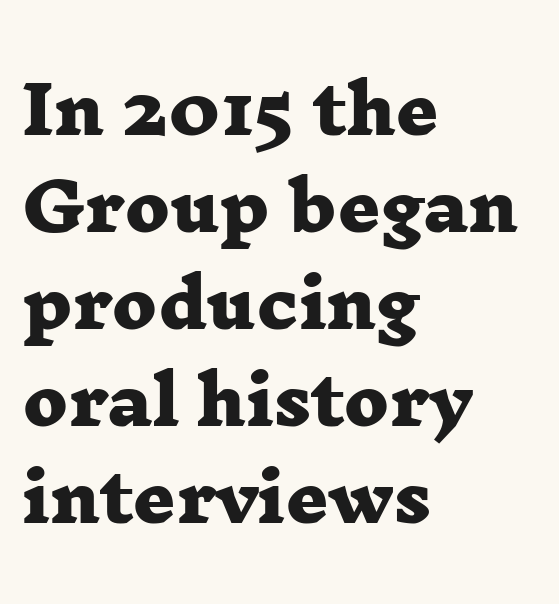
The image shows 66 px heavy, wide serif type; set left-aligned, normal line spacing (1.47x), normal letter spacing, not underlined; low stroke contrast and a medium x-height.
